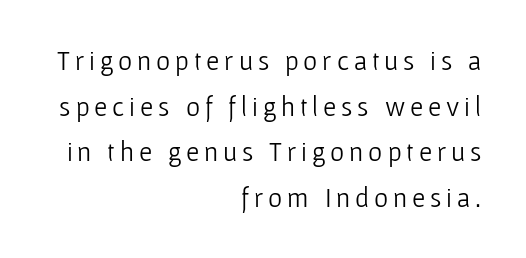
{"italic": "no", "bold": "no", "underline": "no", "align": "right", "line_spacing": "normal", "line_spacing_ratio": 1.69, "glyph_px": 27}
